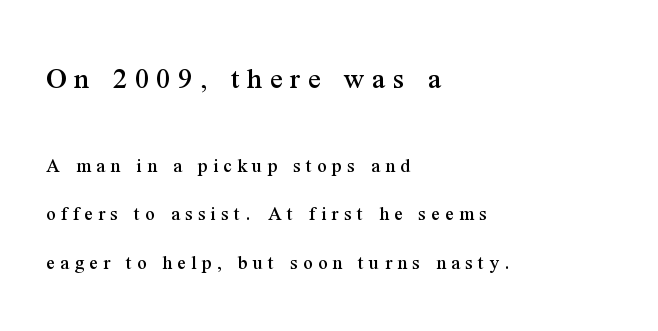
The line-height multiplier appears high, well above default. Casual observation: everything's shoved over to the left. Regarding serifs, this sample has them. The type is letterspaced generously, with wide tracking. If you squint, the top block still reads clearly — it's the larger of the two. Unmarked baselines from the first word to the last.
